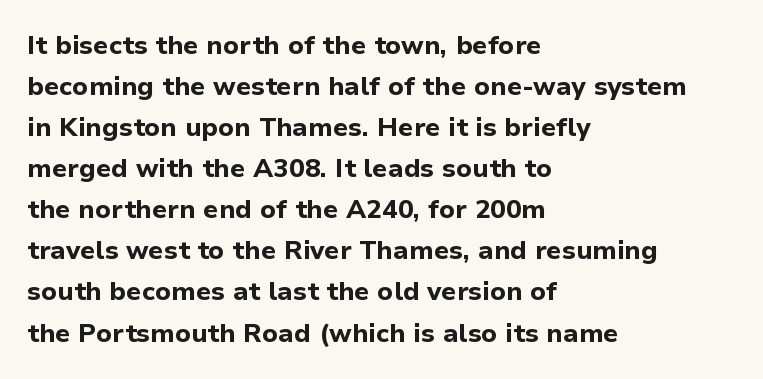
Standard letterfit; no display-style spreading of the glyphs. Compared with typical paragraphs, the rows here are spaced about the same. A bare baseline throughout the passage. Every stem runs plumb, perpendicular to the baseline. The typesetter chose a ragged-right arrangement here. The font is running at its bold setting.
